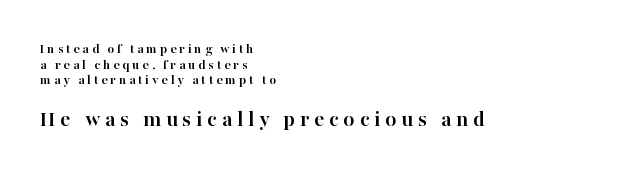
Q: Is the text bold? A: Yes.
Q: Is the text italic (slanted)? A: No, it is upright.
Q: Is the text underlined? A: No.
Q: How is the paragraph aligned? A: Left-aligned.
Q: Is the spacing between letters normal or unusually wide? A: Unusually wide.
Q: Is the spacing between lines tight, normal or loose? A: Tight.
Q: Which block of text is set in a larger size, the first (top) or the second (bottom)? A: The second (bottom) one.
